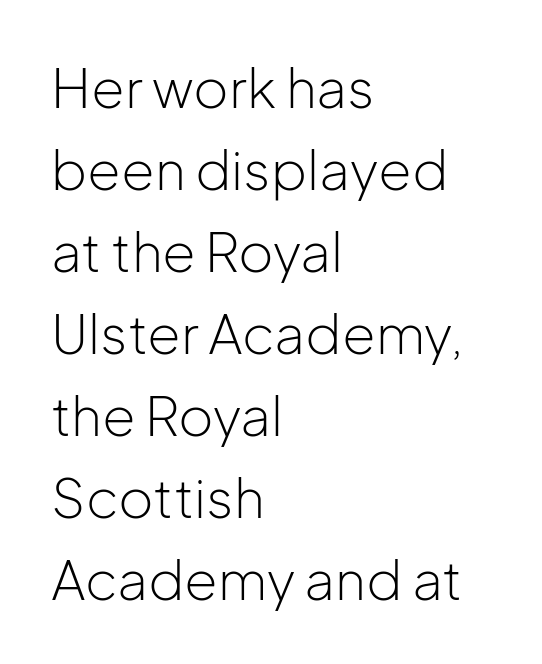
{"serif": "no", "italic": "no", "bold": "no", "weight": "light", "width": "normal", "stroke_contrast": "low", "x_height": "medium", "monospaced": "no", "underline": "no", "align": "left", "line_spacing": "normal", "line_spacing_ratio": 1.52, "letter_spacing": "normal", "letter_spacing_em": 0.0, "glyph_px": 54}
